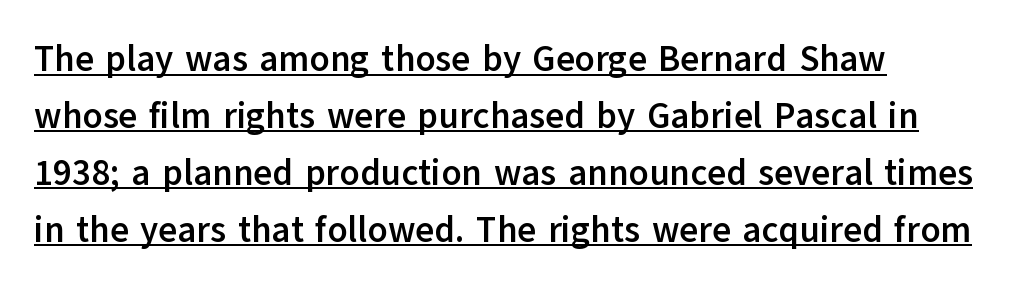
{"serif": "no", "italic": "no", "bold": "yes", "weight": "semibold", "width": "normal", "stroke_contrast": "low", "x_height": "medium", "monospaced": "no", "underline": "yes", "align": "left", "line_spacing": "normal", "line_spacing_ratio": 1.58, "letter_spacing": "normal", "letter_spacing_em": 0.0, "glyph_px": 36}
